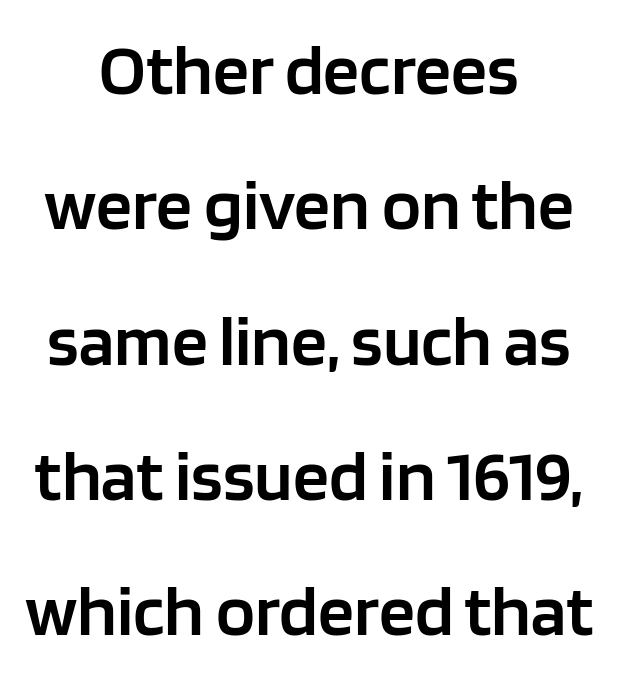
Q: Is the text bold? A: Semi-bold.
Q: Is the text italic (slanted)? A: No, it is upright.
Q: Is the typeface a serif or a sans-serif typeface? A: Sans-serif.
Q: Is the text underlined? A: No.
Q: How is the paragraph aligned? A: Centered.
Q: Is the spacing between letters normal or unusually wide? A: Normal.
Q: Width (condensed, normal, or wide)? A: Normal.
Q: Stroke contrast? A: Low.
Q: x-height? A: Large.
Q: Monospaced? A: No.
